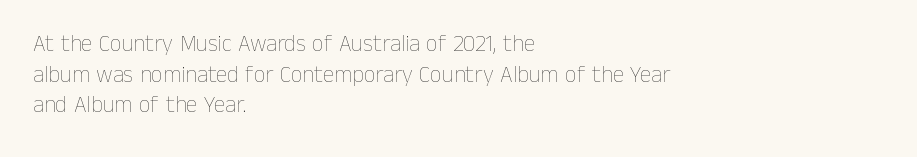
{"italic": "no", "bold": "no", "underline": "no", "align": "left", "line_spacing": "normal", "line_spacing_ratio": 1.33, "letter_spacing": "normal", "letter_spacing_em": 0.0, "glyph_px": 23}
